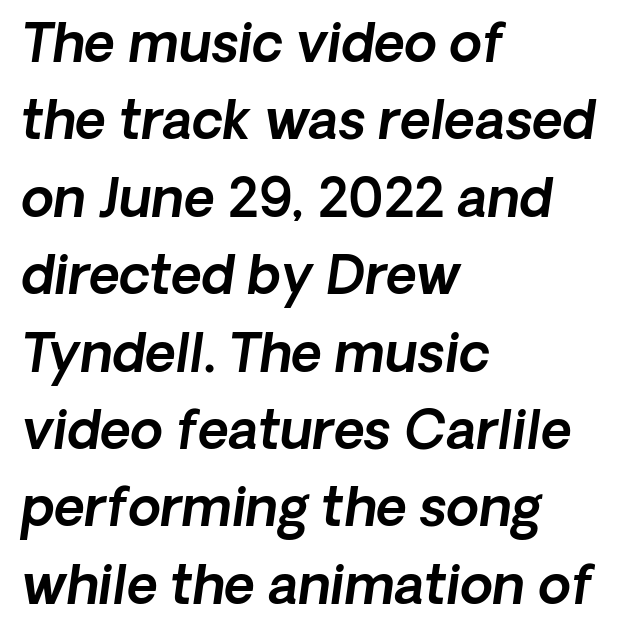
The face used here has a pronounced slope to its letters. The line texture is even and compact thanks to regular tracking. Descenders are the only things crossing below the line. Typeset ragged right — the left edge is the straight one. Leading: standard.
